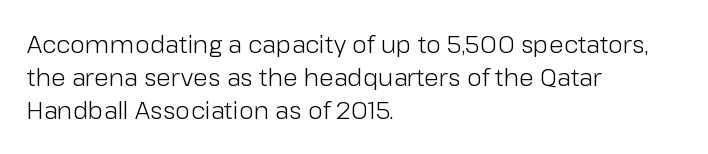
Horizontally, the lines are justified to the leading edge only. A roman cut, with each character standing at attention. The lines sit at an ordinary, default distance from one another. The font sits on the lighter half of the weight spectrum, regular included. Just letters on the line, the space beneath them empty. Standard letterfit; no display-style spreading of the glyphs.
